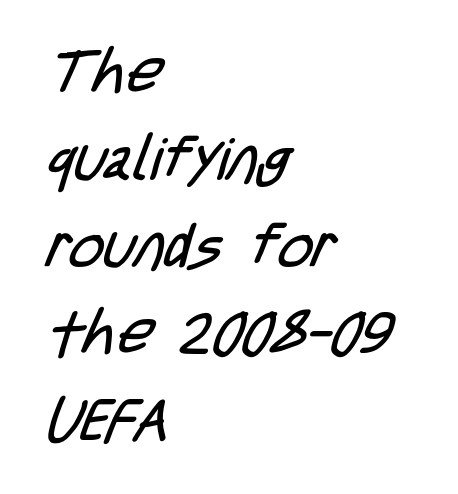
This block has exactly the height ordinary leading produces. Underline: absent. This rendering employs a face without finishing strokes, i.e., a sans-serif. Nothing heavy about these letters — not bold at all. The typesetter chose a ragged-right arrangement here.
